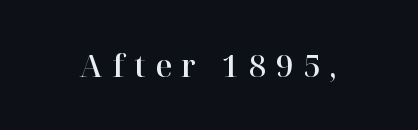
Q: Is the text italic (slanted)? A: No, it is upright.
Q: Is the typeface a serif or a sans-serif typeface? A: Serif.
Q: Is the text underlined? A: No.
Q: Is the spacing between letters normal or unusually wide? A: Unusually wide.
Q: Width (condensed, normal, or wide)? A: Normal.
Q: Stroke contrast? A: High.
Q: x-height? A: Medium.
Q: Monospaced? A: No.
